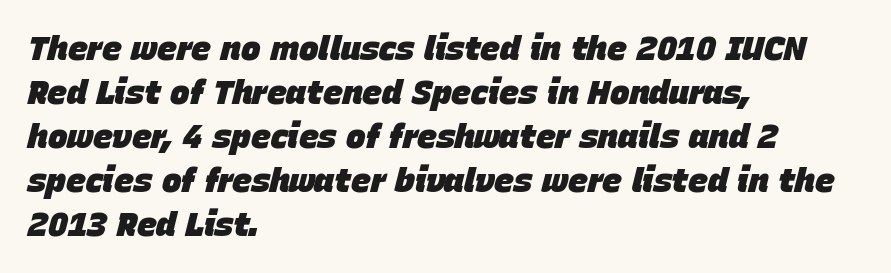
{"italic": "yes", "lean": "right", "slant_degrees": 15, "bold": "yes", "weight": "heavy", "width": "normal", "stroke_contrast": "low", "x_height": "large", "monospaced": "no", "underline": "no", "align": "left", "line_spacing": "normal", "line_spacing_ratio": 1.33, "letter_spacing": "normal", "letter_spacing_em": 0.0, "glyph_px": 33}
